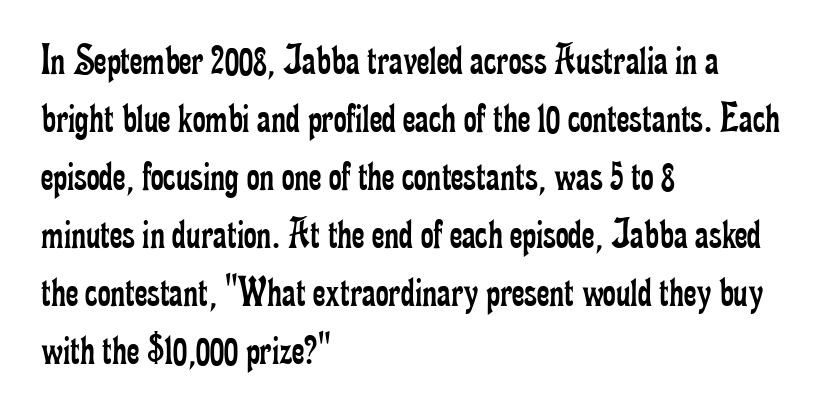
The image shows 44 px regular-weight, condensed serif type, upright; set left-aligned, normal line spacing (1.32x), normal letter spacing, not underlined; low stroke contrast and a small x-height.
